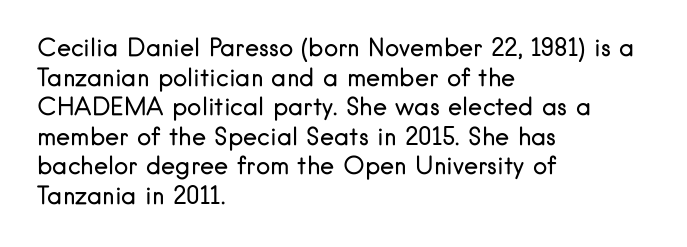
Q: Is the text bold? A: No.
Q: Is the text italic (slanted)? A: No, it is upright.
Q: Is the text underlined? A: No.
Q: How is the paragraph aligned? A: Left-aligned.
Q: Is the spacing between letters normal or unusually wide? A: Normal.
